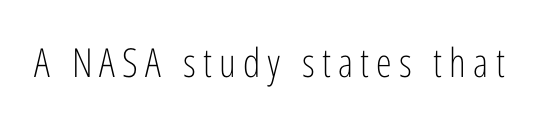
The image shows 40 px light, condensed sans-serif type, upright; set not underlined; low stroke contrast and a medium x-height.
